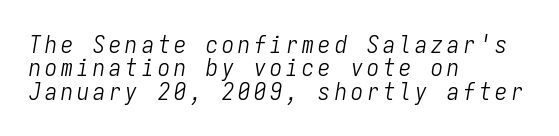
{"italic": "yes", "lean": "right", "slant_degrees": 9, "bold": "no", "underline": "no", "align": "left", "line_spacing": "tight", "line_spacing_ratio": 0.97, "glyph_px": 24}
